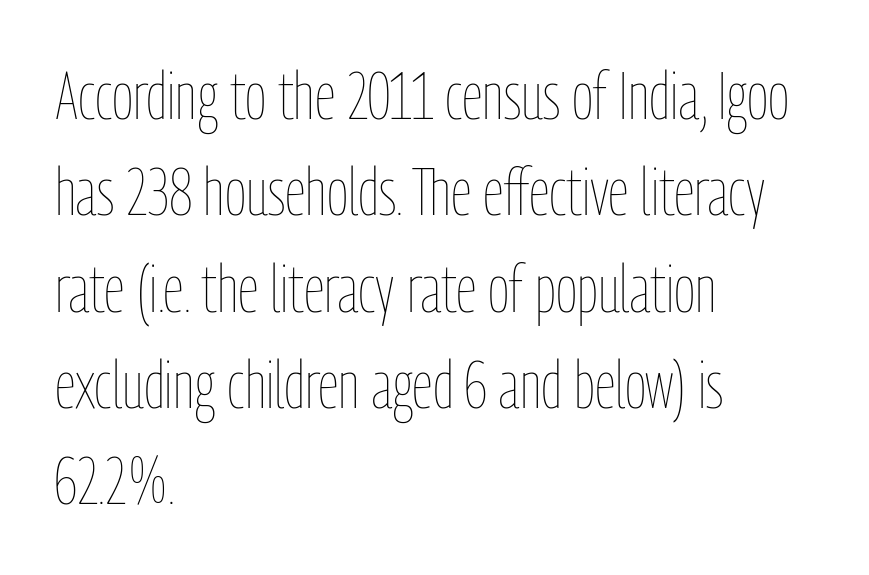
{"italic": "no", "bold": "no", "weight": "thin", "width": "condensed", "stroke_contrast": "low", "x_height": "medium", "monospaced": "no", "underline": "no", "align": "left", "line_spacing": "normal", "line_spacing_ratio": 1.46, "letter_spacing": "normal", "letter_spacing_em": 0.0, "glyph_px": 66}
